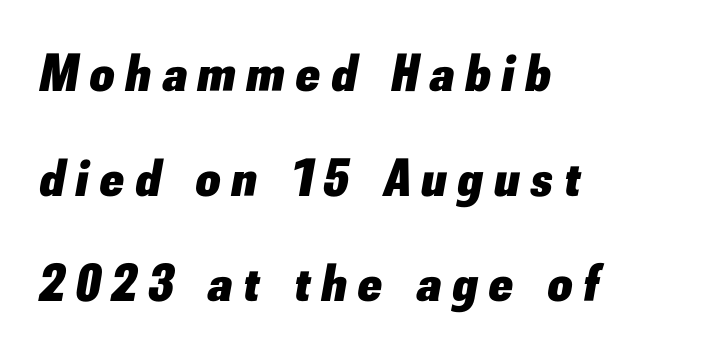
The image shows 53 px heavy type, italic (leaning right); set left-aligned, loose line spacing (1.98x), unusually wide letter spacing (+0.22 em), not underlined; low stroke contrast and a small x-height.
